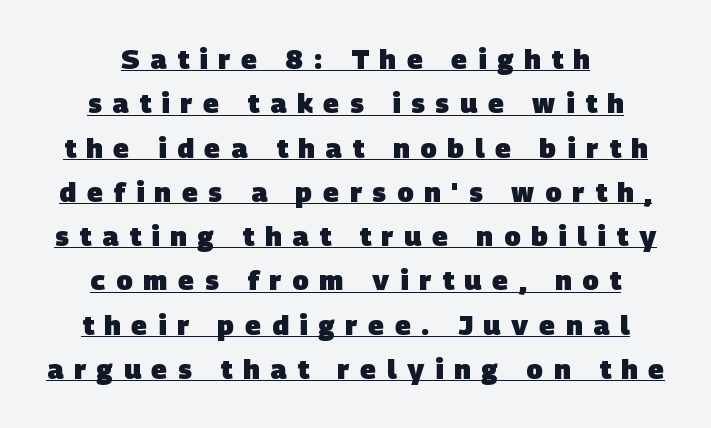
The image shows 27 px bold type; set centered, normal line spacing (1.64x), unusually wide letter spacing (+0.4 em), underlined.
